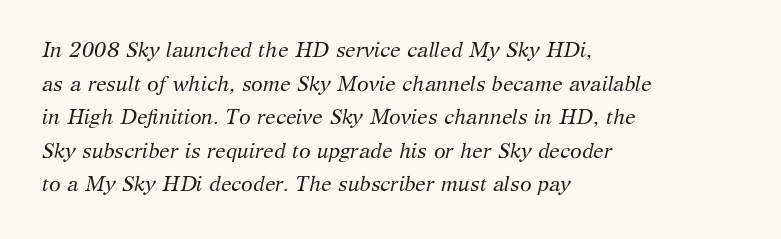
Q: Is the text bold? A: No.
Q: Is the text italic (slanted)? A: Yes, it leans right by about 12 degrees.
Q: Is the text underlined? A: No.
Q: How is the paragraph aligned? A: Left-aligned.
Q: Is the spacing between letters normal or unusually wide? A: Normal.
Q: Is the spacing between lines tight, normal or loose? A: Normal.
